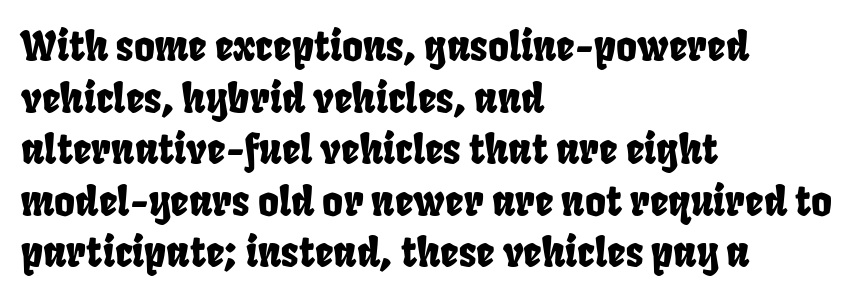
The image shows 40 px condensed sans-serif type; set left-aligned, normal line spacing (1.29x), normal letter spacing, not underlined; low stroke contrast and a large x-height.
